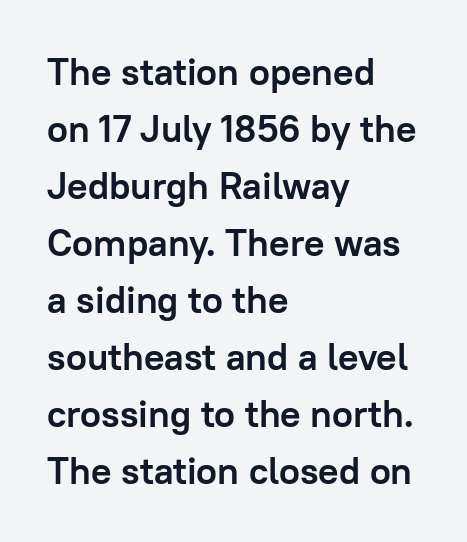
Q: Is the text bold? A: Yes.
Q: Is the text italic (slanted)? A: No, it is upright.
Q: Is the typeface a serif or a sans-serif typeface? A: Sans-serif.
Q: Is the text underlined? A: No.
Q: How is the paragraph aligned? A: Left-aligned.
Q: Is the spacing between letters normal or unusually wide? A: Normal.
Q: Is the spacing between lines tight, normal or loose? A: Normal.
Q: Width (condensed, normal, or wide)? A: Normal.
Q: Stroke contrast? A: Low.
Q: x-height? A: Medium.
Q: Monospaced? A: No.
